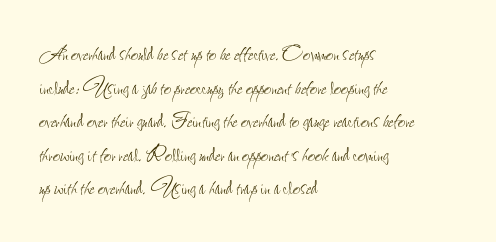
Q: Is the text bold? A: No.
Q: Is the text italic (slanted)? A: Yes.
Q: Is the text underlined? A: No.
Q: How is the paragraph aligned? A: Left-aligned.
Q: Is the spacing between letters normal or unusually wide? A: Normal.
Q: Is the spacing between lines tight, normal or loose? A: Normal.
